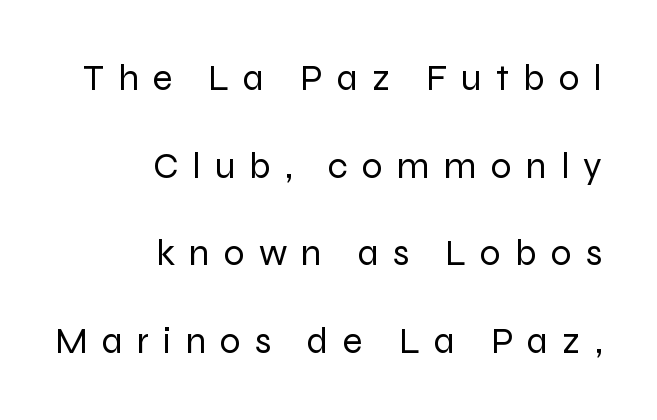
Q: Is the text bold? A: No.
Q: Is the text italic (slanted)? A: No, it is upright.
Q: Is the typeface a serif or a sans-serif typeface? A: Sans-serif.
Q: Is the text underlined? A: No.
Q: How is the paragraph aligned? A: Right-aligned.
Q: Is the spacing between letters normal or unusually wide? A: Unusually wide.
Q: Is the spacing between lines tight, normal or loose? A: Loose.
Q: Width (condensed, normal, or wide)? A: Normal.
Q: Stroke contrast? A: Low.
Q: x-height? A: Medium.
Q: Monospaced? A: No.
